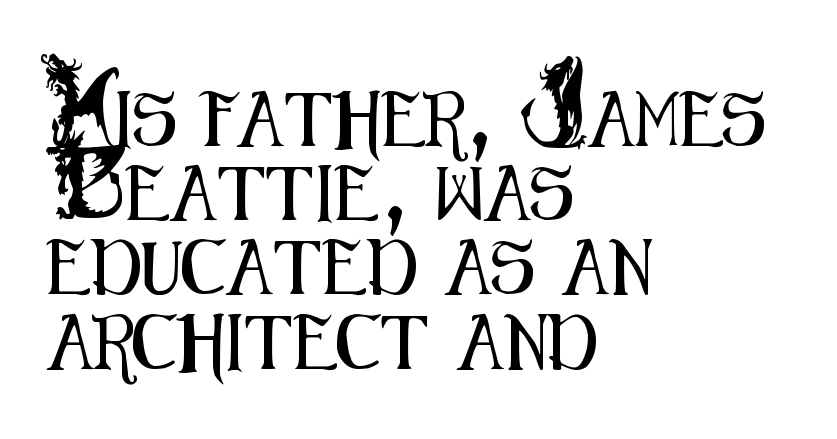
{"serif": "no", "italic": "no", "width": "condensed", "stroke_contrast": "medium", "x_height": "small", "monospaced": "no", "underline": "no", "align": "left", "line_spacing": "normal", "line_spacing_ratio": 1.35, "letter_spacing": "normal", "letter_spacing_em": 0.0, "glyph_px": 55}
